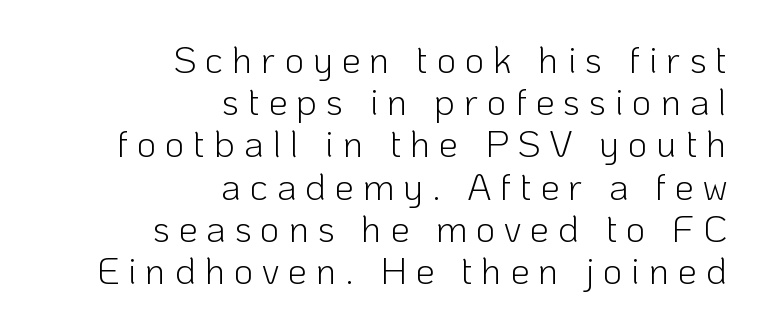
Q: Is the text bold? A: No.
Q: Is the text italic (slanted)? A: No, it is upright.
Q: Is the typeface a serif or a sans-serif typeface? A: Sans-serif.
Q: Is the text underlined? A: No.
Q: How is the paragraph aligned? A: Right-aligned.
Q: Is the spacing between letters normal or unusually wide? A: Unusually wide.
Q: Is the spacing between lines tight, normal or loose? A: Tight.
Q: Width (condensed, normal, or wide)? A: Normal.
Q: Stroke contrast? A: Low.
Q: x-height? A: Medium.
Q: Monospaced? A: No.
